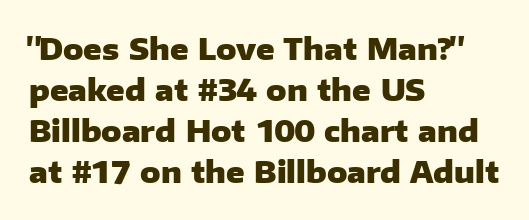
{"serif": "no", "italic": "no", "bold": "yes", "weight": "heavy", "width": "normal", "stroke_contrast": "low", "x_height": "medium", "monospaced": "no", "underline": "no", "align": "left", "line_spacing": "normal", "line_spacing_ratio": 1.37, "letter_spacing": "normal", "letter_spacing_em": 0.0, "glyph_px": 30}
